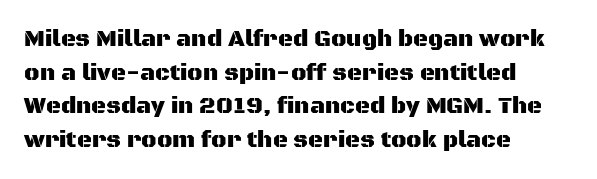
The image shows 23 px text type, upright; set left-aligned, normal line spacing (1.46x), normal letter spacing, not underlined.
